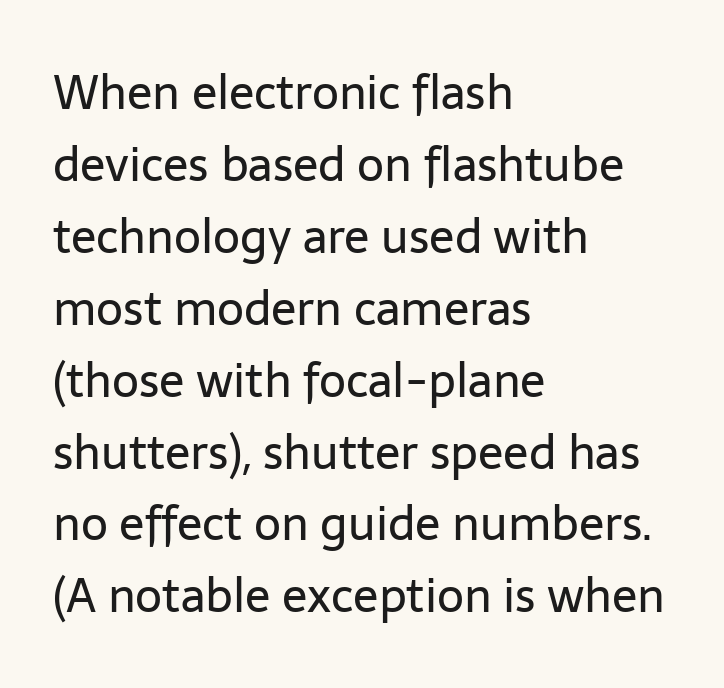
The image shows 47 px regular-weight sans-serif type, upright; set left-aligned, normal line spacing (1.53x), normal letter spacing, not underlined; low stroke contrast and a medium x-height.
